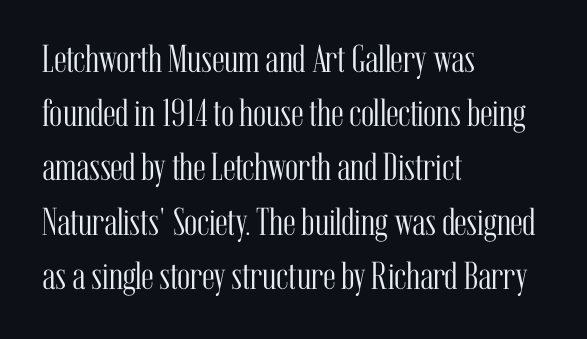
Is this a fixed-width face? No — the glyphs have proportional, varying widths. Serifs: yes, visible at the terminals of the letterforms. It's the straight-up-and-down kind of type. Does extra space separate the letters? No, they use regular spacing. Does the leading feel generous? No, just average. Rule under the text: the space is simply empty.
